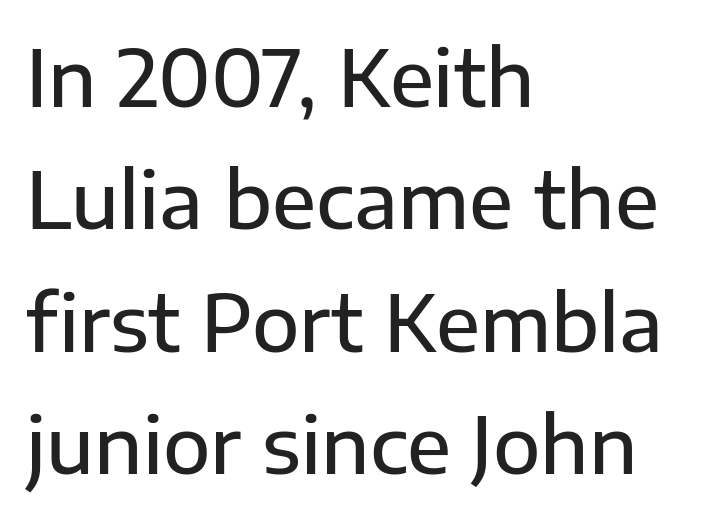
The image shows 78 px sans-serif type, upright; set left-aligned, normal line spacing (1.57x), normal letter spacing, not underlined; low stroke contrast and a medium x-height.
